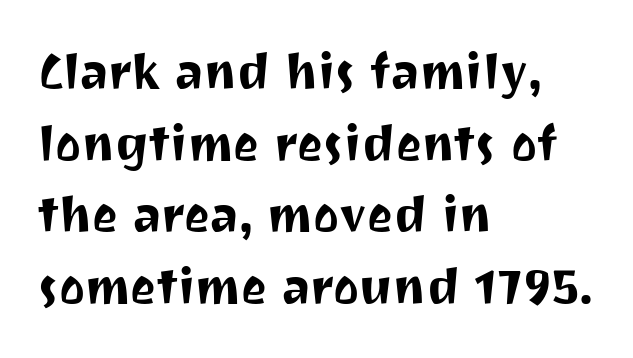
{"serif": "no", "italic": "no", "width": "normal", "stroke_contrast": "medium", "x_height": "medium", "monospaced": "no", "underline": "no", "align": "left", "line_spacing": "normal", "line_spacing_ratio": 1.46, "letter_spacing": "normal", "letter_spacing_em": 0.0, "glyph_px": 49}
